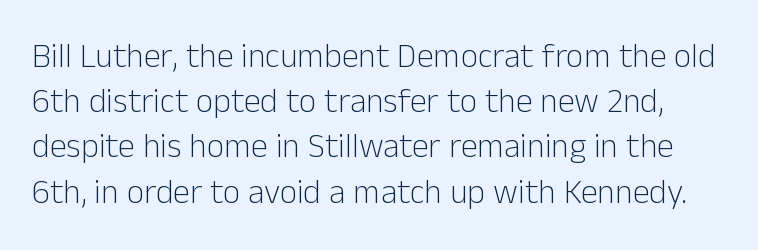
The image shows 34 px light sans-serif type, upright; set normal line spacing (1.33x), normal letter spacing, not underlined; low stroke contrast and a medium x-height.
